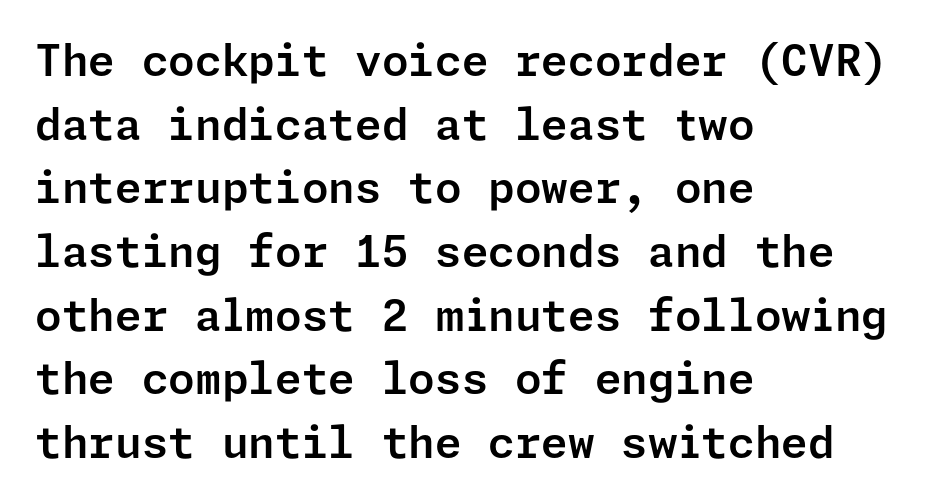
Q: Is the text italic (slanted)? A: No, it is upright.
Q: Is the typeface a serif or a sans-serif typeface? A: Sans-serif.
Q: Is the text underlined? A: No.
Q: How is the paragraph aligned? A: Left-aligned.
Q: Is the spacing between letters normal or unusually wide? A: Normal.
Q: Is the spacing between lines tight, normal or loose? A: Normal.
Q: Width (condensed, normal, or wide)? A: Normal.
Q: Stroke contrast? A: Low.
Q: x-height? A: Medium.
